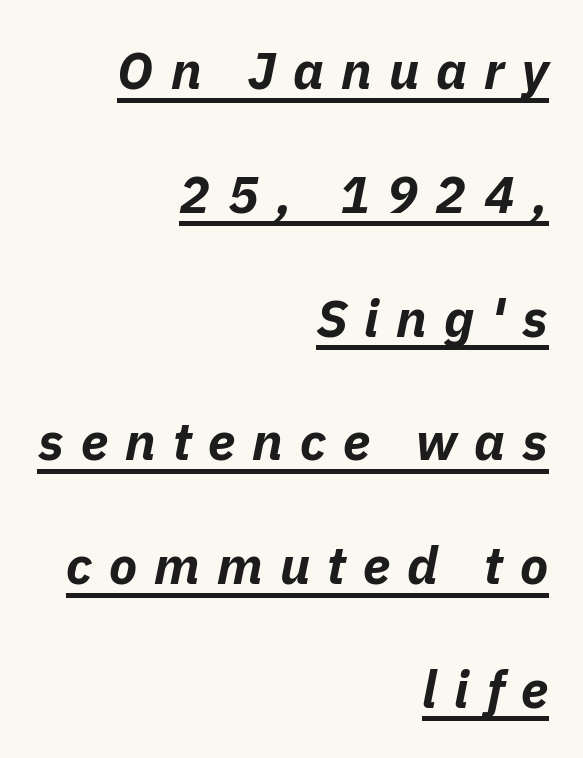
The image shows 52 px bold type, italic (leaning right); set right-aligned, loose line spacing (2.38x), unusually wide letter spacing (+0.33 em), underlined; low stroke contrast and a medium x-height.
